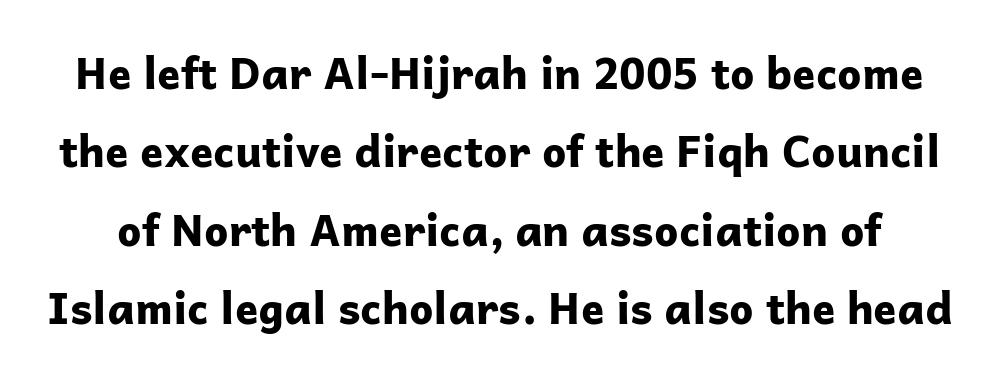
Q: Is the text bold? A: Yes.
Q: Is the text italic (slanted)? A: No, it is upright.
Q: Is the typeface a serif or a sans-serif typeface? A: Sans-serif.
Q: Is the text underlined? A: No.
Q: Is the spacing between letters normal or unusually wide? A: Normal.
Q: Width (condensed, normal, or wide)? A: Normal.
Q: Stroke contrast? A: Low.
Q: x-height? A: Medium.
Q: Monospaced? A: No.
